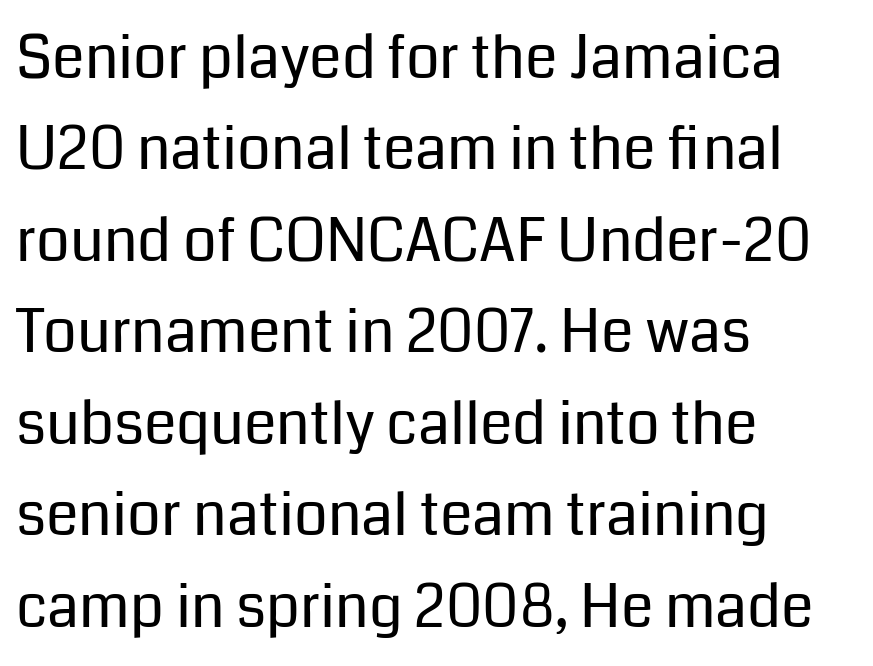
In terms of letterform style, serifs are entirely absent. Every character sits straight up, as roman type does. The tracking reads as untouched default to a designer's eye. Is the type heavy? It reads as light-to-regular instead. Do the characters align in a grid? No, the font is proportional. The lines in this sample share a left origin and differ only in where they stop.
